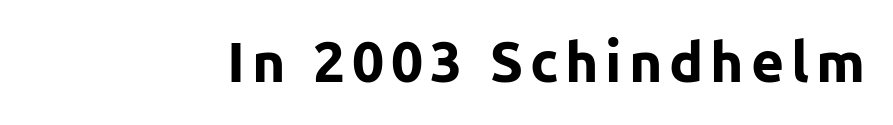
{"serif": "no", "italic": "no", "bold": "yes", "weight": "bold", "width": "normal", "stroke_contrast": "low", "x_height": "medium", "monospaced": "no", "underline": "no", "glyph_px": 57}
